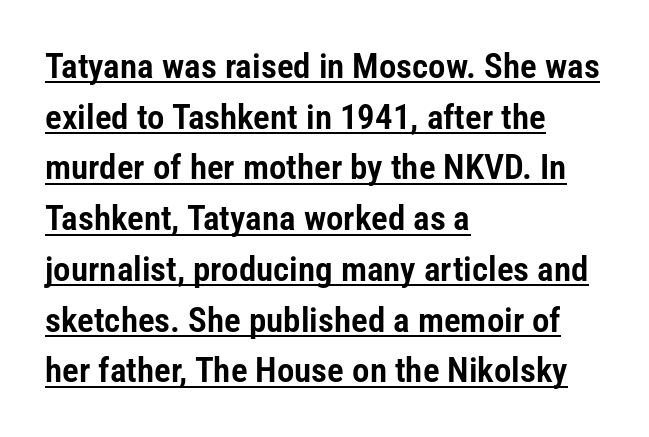
Q: Is the text italic (slanted)? A: No, it is upright.
Q: Is the typeface a serif or a sans-serif typeface? A: Sans-serif.
Q: Is the text underlined? A: Yes.
Q: How is the paragraph aligned? A: Left-aligned.
Q: Is the spacing between letters normal or unusually wide? A: Normal.
Q: Is the spacing between lines tight, normal or loose? A: Normal.
Q: Width (condensed, normal, or wide)? A: Condensed.
Q: Stroke contrast? A: Low.
Q: x-height? A: Medium.
Q: Monospaced? A: No.
